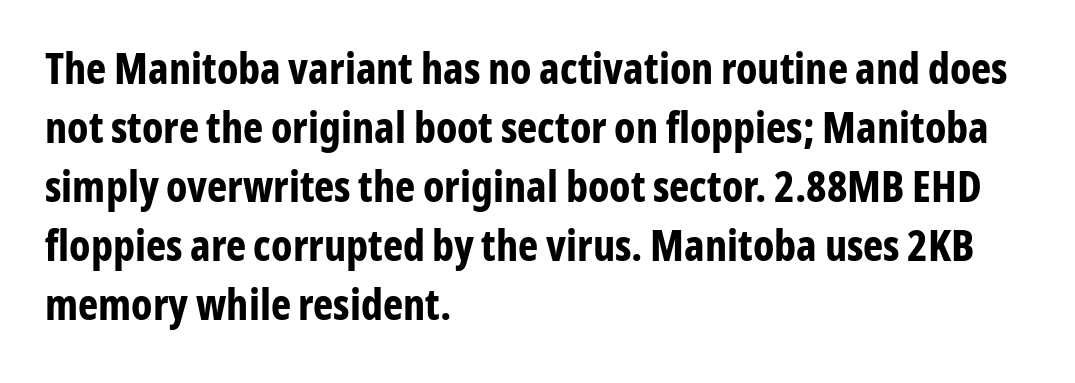
Which margin do the lines hug? The left one — the right edge is uneven. Quick note: not italic, upright. A bare baseline throughout the passage. Looks like regular typesetting: each glyph gets only the width it needs. Nothing sits at the stroke ends, so this counts as sans-serif.
